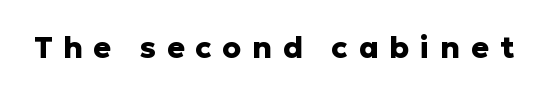
The image shows 30 px heavy sans-serif type, upright; set unusually wide letter spacing (+0.36 em), not underlined; low stroke contrast and a medium x-height.
